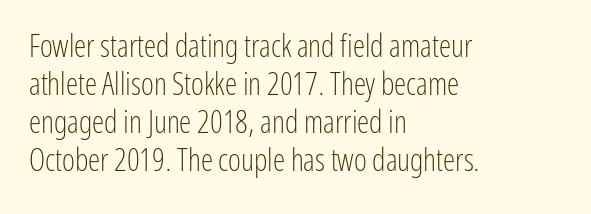
Q: Is the text bold? A: No.
Q: Is the text italic (slanted)? A: No, it is upright.
Q: Is the typeface a serif or a sans-serif typeface? A: Sans-serif.
Q: Is the text underlined? A: No.
Q: How is the paragraph aligned? A: Left-aligned.
Q: Is the spacing between letters normal or unusually wide? A: Normal.
Q: Width (condensed, normal, or wide)? A: Condensed.
Q: Stroke contrast? A: Low.
Q: x-height? A: Medium.
Q: Monospaced? A: No.
